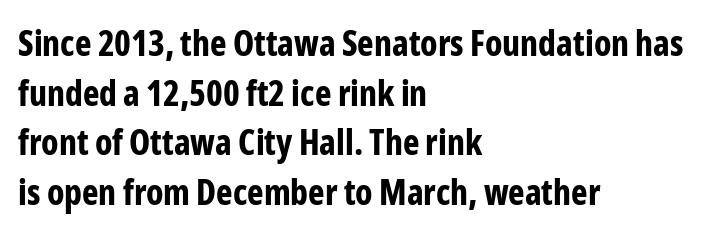
The image shows 35 px bold, condensed sans-serif type, upright; set left-aligned, normal line spacing (1.42x), normal letter spacing, not underlined; low stroke contrast and a medium x-height.
